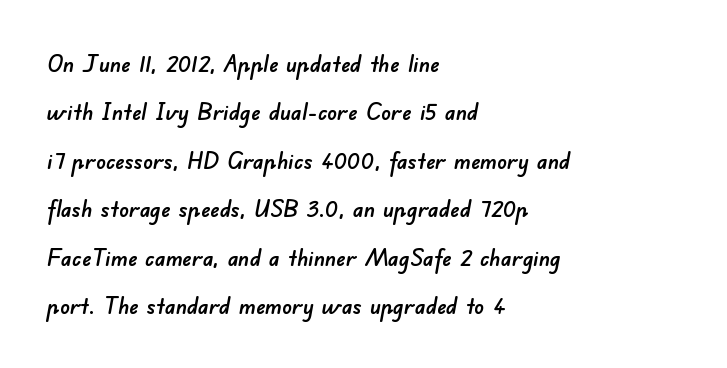
A great deal of white space separates one row of letters from the next. These lines stack with their left ends in a neat column. Words float on clear page, feet unadorned. Does extra space separate the letters? No, they use regular spacing.
